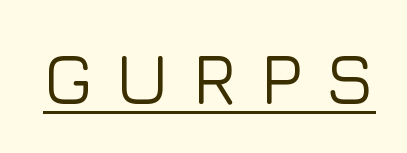
{"serif": "no", "italic": "no", "width": "normal", "stroke_contrast": "low", "x_height": "medium", "monospaced": "no", "underline": "yes", "letter_spacing": "wide", "letter_spacing_em": 0.31, "glyph_px": 74}
